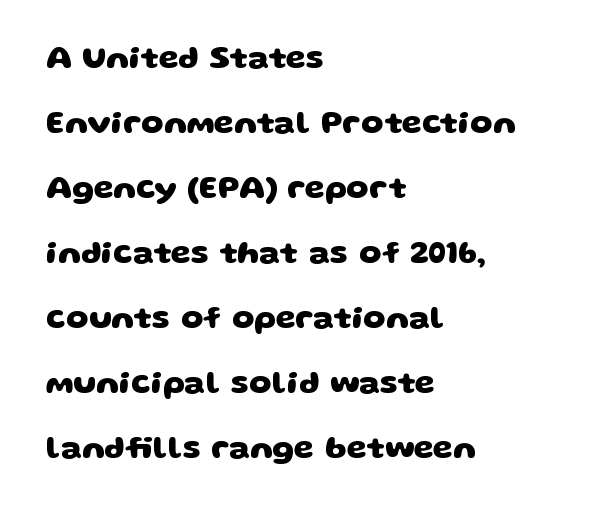
{"serif": "no", "bold": "yes", "weight": "heavy", "width": "wide", "stroke_contrast": "low", "x_height": "large", "monospaced": "no", "underline": "no", "align": "left", "line_spacing": "loose", "line_spacing_ratio": 2.03, "letter_spacing": "normal", "letter_spacing_em": 0.0, "glyph_px": 32}
